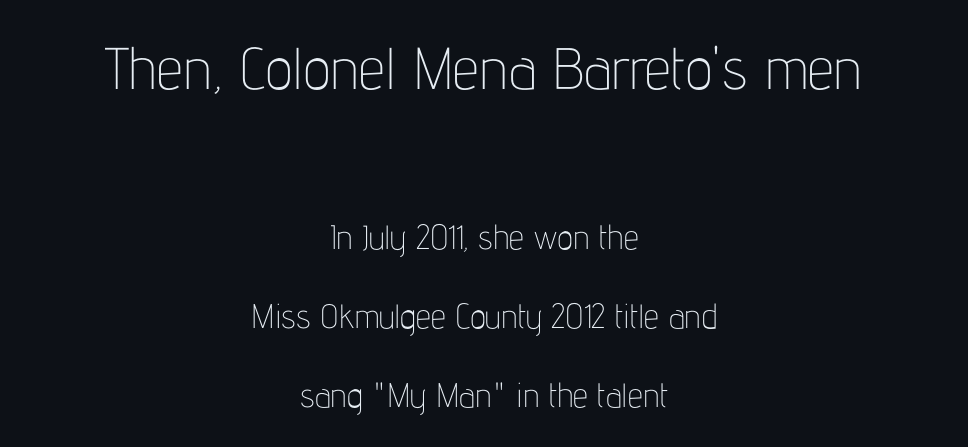
The image shows 59 px thin, condensed sans-serif type, upright; set centered, loose line spacing (2.32x), normal letter spacing, not underlined; the first (top) block is 1.74x larger; low stroke contrast and a medium x-height.
